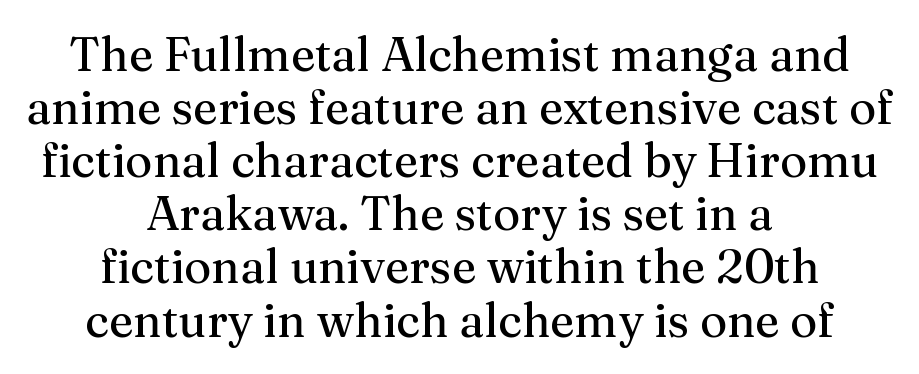
Q: Is the text bold? A: No.
Q: Is the text italic (slanted)? A: No, it is upright.
Q: Is the typeface a serif or a sans-serif typeface? A: Serif.
Q: Is the text underlined? A: No.
Q: How is the paragraph aligned? A: Centered.
Q: Is the spacing between letters normal or unusually wide? A: Normal.
Q: Is the spacing between lines tight, normal or loose? A: Tight.
Q: Width (condensed, normal, or wide)? A: Normal.
Q: Stroke contrast? A: Medium.
Q: x-height? A: Medium.
Q: Monospaced? A: No.
